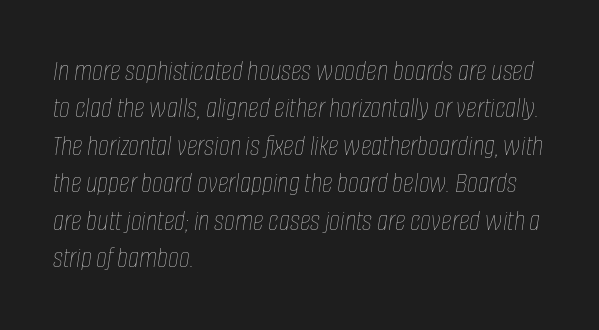
The image shows 30 px thin, condensed type, italic (leaning right); set left-aligned, normal line spacing (1.25x), normal letter spacing, not underlined; low stroke contrast and a large x-height.
